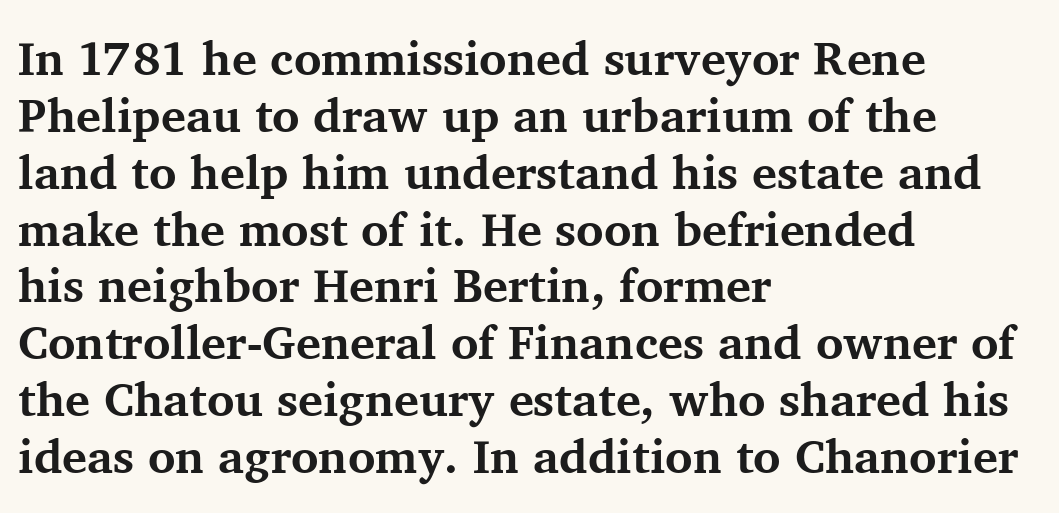
Q: Is the text bold? A: Yes.
Q: Is the text italic (slanted)? A: No, it is upright.
Q: Is the typeface a serif or a sans-serif typeface? A: Serif.
Q: Is the text underlined? A: No.
Q: How is the paragraph aligned? A: Left-aligned.
Q: Is the spacing between letters normal or unusually wide? A: Normal.
Q: Width (condensed, normal, or wide)? A: Normal.
Q: Stroke contrast? A: Medium.
Q: x-height? A: Medium.
Q: Monospaced? A: No.
